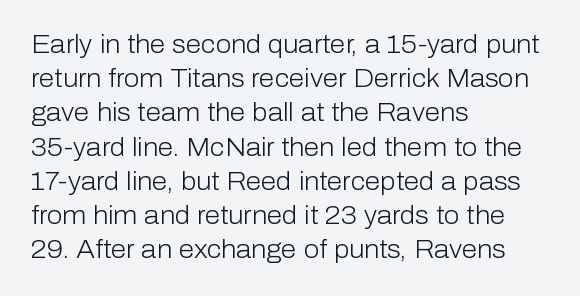
The area under the type is left untouched. A roman cut, with each character standing at attention. Observe the ordinary spacing: letters are neighbours, not strangers. Notice how the passage keeps a crisp vertical edge on the left only.
